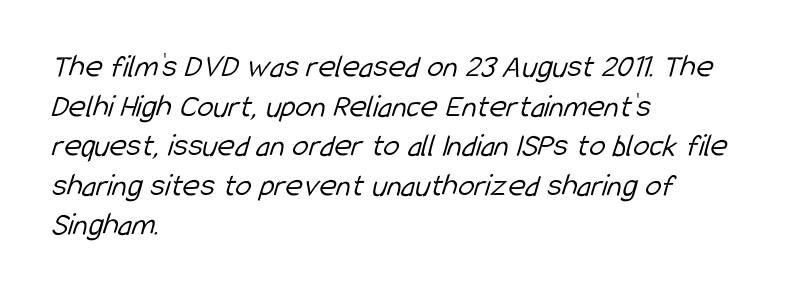
The image shows 33 px light, condensed sans-serif type; set left-aligned, line spacing 1.2x, normal letter spacing, not underlined; low stroke contrast and a medium x-height.
